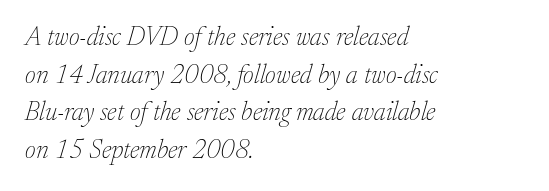
Q: Is the text bold? A: No.
Q: Is the text italic (slanted)? A: Yes, it leans right by about 17 degrees.
Q: Is the text underlined? A: No.
Q: How is the paragraph aligned? A: Left-aligned.
Q: Is the spacing between letters normal or unusually wide? A: Normal.
Q: Is the spacing between lines tight, normal or loose? A: Normal.
